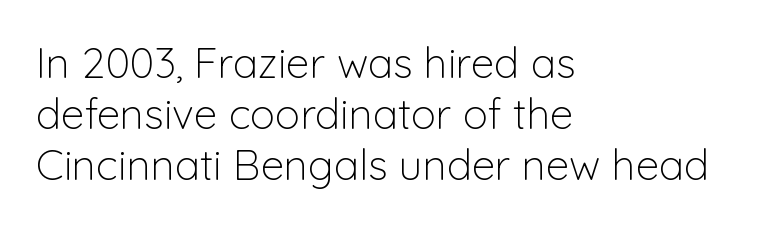
The image shows 42 px light sans-serif type, upright; set left-aligned, line spacing 1.22x, normal letter spacing, not underlined; low stroke contrast and a medium x-height.
